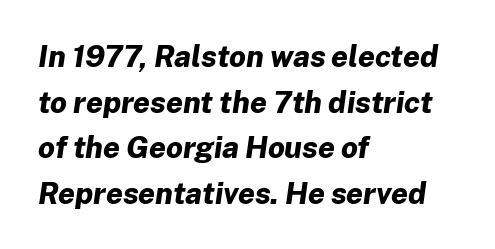
Lines of text with bare space underneath. Compared with a centered layout, this one pins lines to the left instead. Stroke thickness is high; the sample reads as a true bold. The face used here is rendered with its standard letterfit. This sample has the flowing, uneven cadence of proportional lettering.
